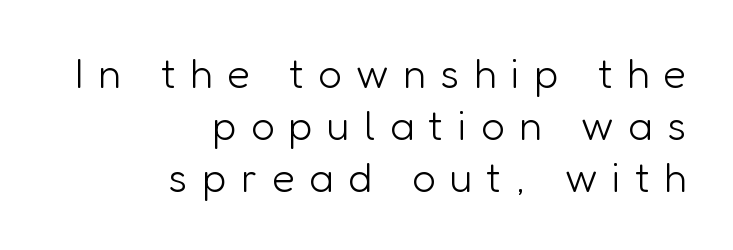
The image shows 42 px light sans-serif type, upright; set right-aligned, line spacing 1.24x, unusually wide letter spacing (+0.34 em), not underlined; low stroke contrast and a medium x-height.
